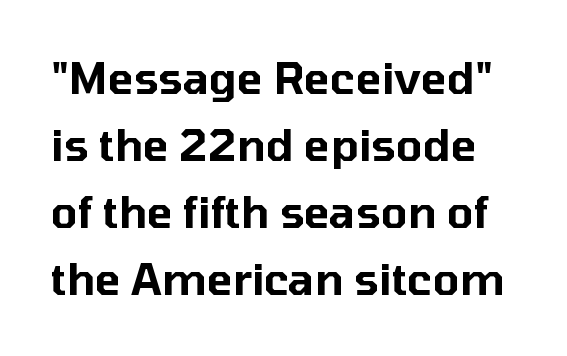
A normal amount of white space separates one row of letters from the next. This rendering leaves character spacing at its baseline value. Note the varied advance widths — an 'i' is clearly narrower than an 'm'. This rendering features lettering with no underline. Look at the bottom of the vertical strokes: they stop flat, with no serifs. When letters stand straight like this, we call the style roman or upright.
